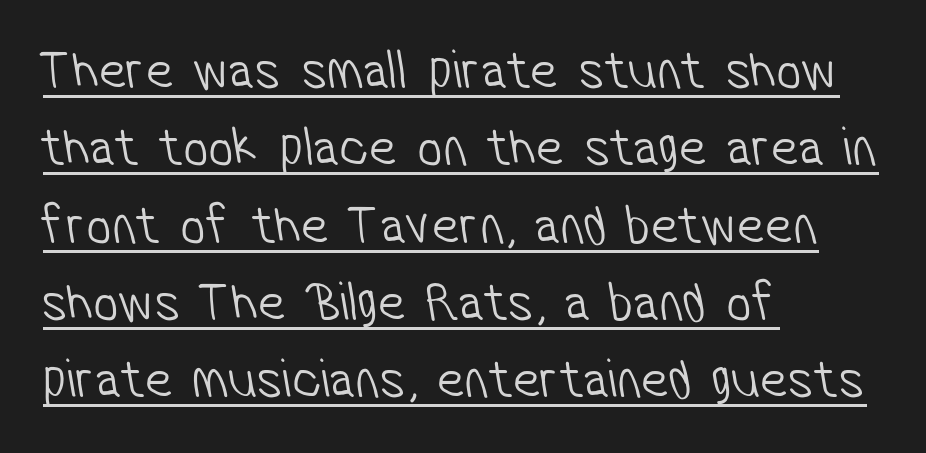
Q: Is the text bold? A: No.
Q: Is the typeface a serif or a sans-serif typeface? A: Sans-serif.
Q: Is the text underlined? A: Yes.
Q: How is the paragraph aligned? A: Left-aligned.
Q: Is the spacing between letters normal or unusually wide? A: Normal.
Q: Is the spacing between lines tight, normal or loose? A: Normal.
Q: Width (condensed, normal, or wide)? A: Condensed.
Q: Stroke contrast? A: Low.
Q: x-height? A: Medium.
Q: Monospaced? A: No.
